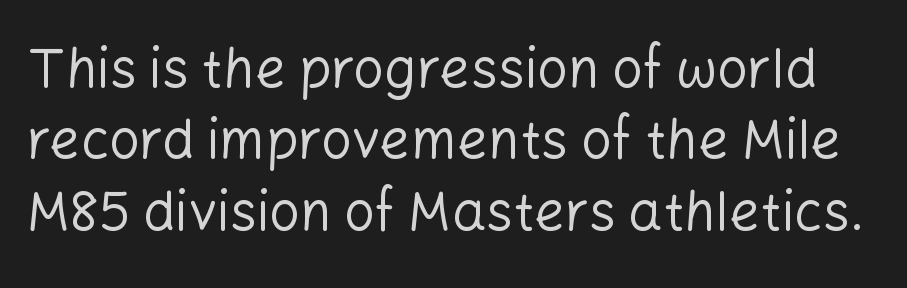
{"serif": "no", "italic": "no", "bold": "no", "weight": "regular", "width": "normal", "stroke_contrast": "low", "x_height": "medium", "monospaced": "no", "underline": "no", "line_spacing": "normal", "line_spacing_ratio": 1.32, "letter_spacing": "normal", "letter_spacing_em": 0.0, "glyph_px": 54}
